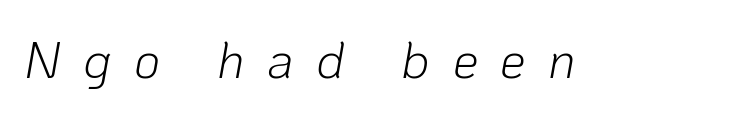
Q: Is the text bold? A: No.
Q: Is the text italic (slanted)? A: Yes, it leans right by about 10 degrees.
Q: Is the text underlined? A: No.
Q: Is the spacing between letters normal or unusually wide? A: Unusually wide.
Q: Width (condensed, normal, or wide)? A: Normal.
Q: Stroke contrast? A: Low.
Q: x-height? A: Medium.
Q: Monospaced? A: No.
